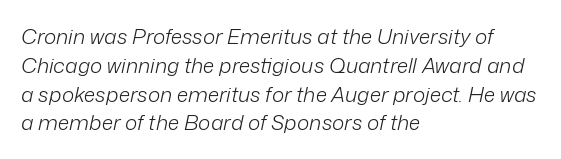
Q: Is the text bold? A: No.
Q: Is the text italic (slanted)? A: Yes, it leans right by about 12 degrees.
Q: Is the text underlined? A: No.
Q: How is the paragraph aligned? A: Left-aligned.
Q: Is the spacing between letters normal or unusually wide? A: Normal.
Q: Is the spacing between lines tight, normal or loose? A: Normal.
